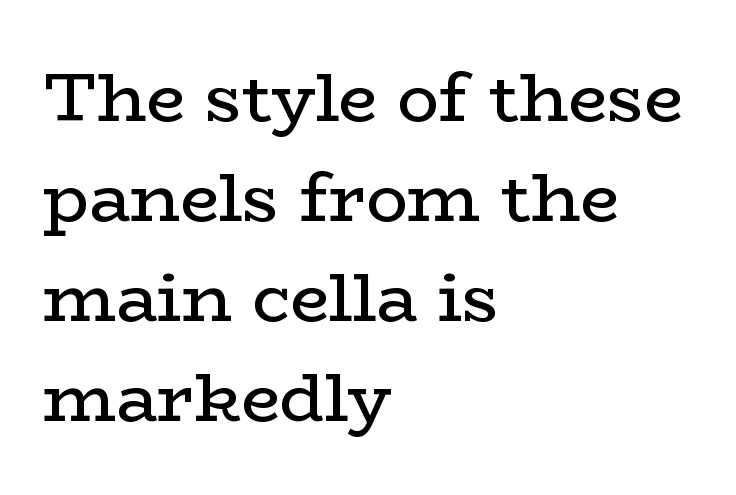
The image shows 69 px regular-weight, wide serif type, upright; set left-aligned, normal line spacing (1.45x), normal letter spacing, not underlined; low stroke contrast and a medium x-height.
